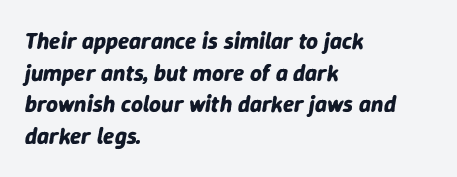
{"italic": "yes", "lean": "right", "slant_degrees": 9, "bold": "yes", "underline": "no", "align": "left", "line_spacing": "normal", "line_spacing_ratio": 1.37, "letter_spacing": "normal", "letter_spacing_em": 0.0, "glyph_px": 23}
